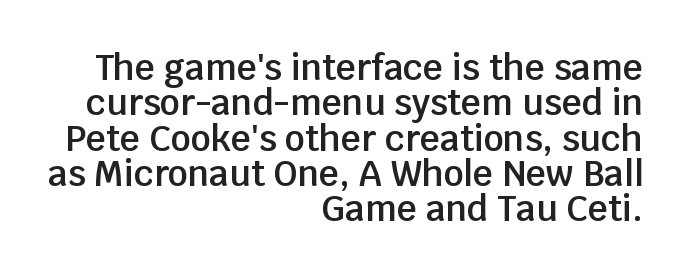
The image shows 35 px semibold sans-serif type, upright; set right-aligned, tight line spacing (1.01x), normal letter spacing, not underlined; low stroke contrast and a large x-height.
